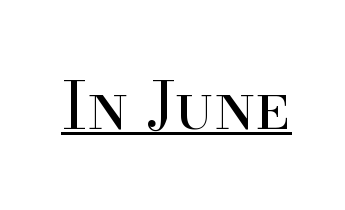
{"serif": "yes", "italic": "no", "bold": "no", "weight": "regular", "width": "normal", "stroke_contrast": "high", "x_height": "small", "monospaced": "no", "underline": "yes", "letter_spacing": "normal", "letter_spacing_em": 0.0, "glyph_px": 66}
